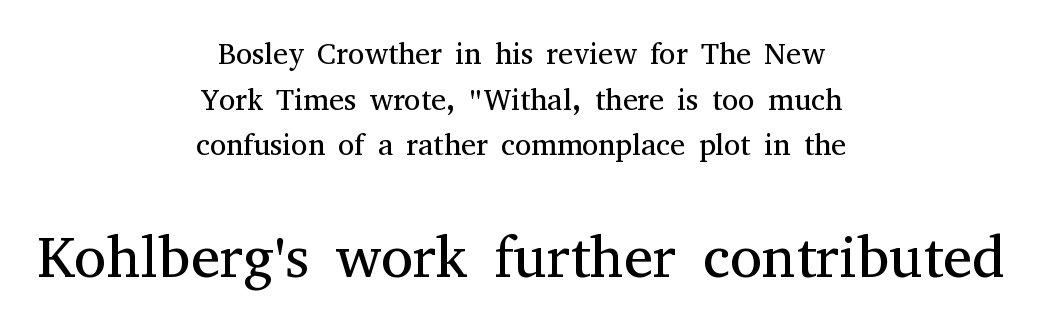
The image shows 59 px regular-weight serif type, upright; set centered, normal line spacing (1.52x), normal letter spacing, not underlined; the second (bottom) block is 1.97x larger; medium stroke contrast and a medium x-height.
